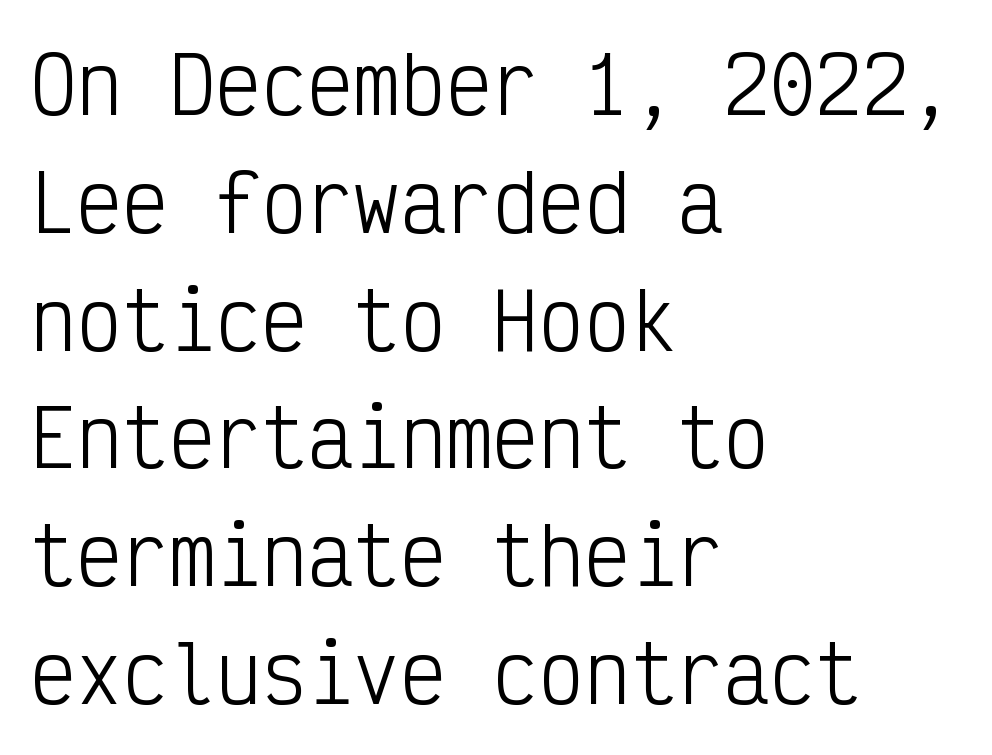
The space directly below the letters is spotless. Is this a fixed-width face? Yes — each glyph sits in an identical cell. Does the lettering tilt? It doesn't — this is upright. There is no visible air inserted between adjacent glyphs. The weight tops out at a normal text grade.
